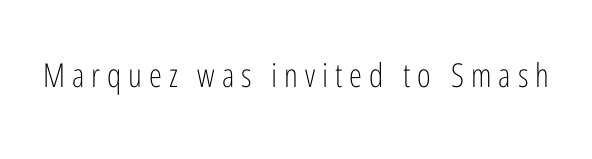
Q: Is the text bold? A: No.
Q: Is the text italic (slanted)? A: No, it is upright.
Q: Is the typeface a serif or a sans-serif typeface? A: Sans-serif.
Q: Is the text underlined? A: No.
Q: Is the spacing between letters normal or unusually wide? A: Unusually wide.
Q: Width (condensed, normal, or wide)? A: Condensed.
Q: Stroke contrast? A: Low.
Q: x-height? A: Medium.
Q: Monospaced? A: No.
